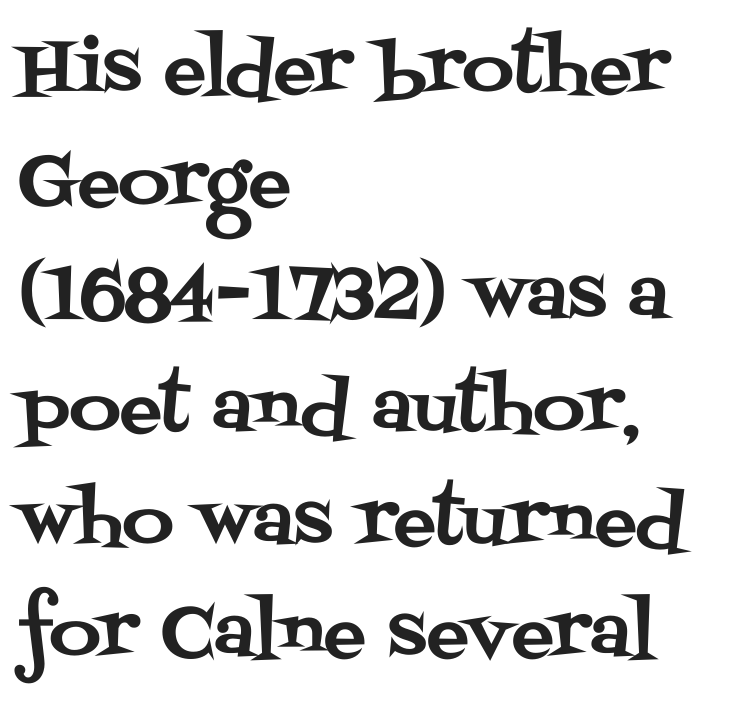
{"serif": "yes", "italic": "no", "width": "normal", "stroke_contrast": "medium", "x_height": "large", "monospaced": "no", "underline": "no", "align": "left", "line_spacing": "normal", "line_spacing_ratio": 1.59, "letter_spacing": "normal", "letter_spacing_em": 0.0, "glyph_px": 71}
